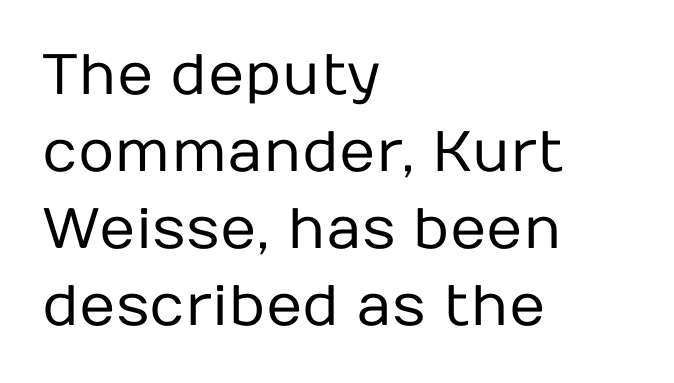
Q: Is the text bold? A: No.
Q: Is the text italic (slanted)? A: No, it is upright.
Q: Is the typeface a serif or a sans-serif typeface? A: Sans-serif.
Q: Is the text underlined? A: No.
Q: How is the paragraph aligned? A: Left-aligned.
Q: Is the spacing between letters normal or unusually wide? A: Normal.
Q: Is the spacing between lines tight, normal or loose? A: Normal.
Q: Width (condensed, normal, or wide)? A: Normal.
Q: Stroke contrast? A: Low.
Q: x-height? A: Medium.
Q: Monospaced? A: No.
